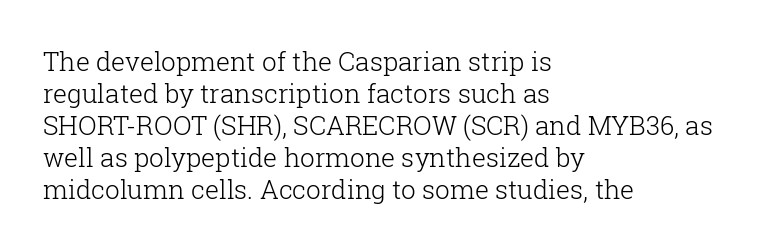
The image shows 26 px text type, upright; set left-aligned, line spacing 1.23x, normal letter spacing, not underlined.
